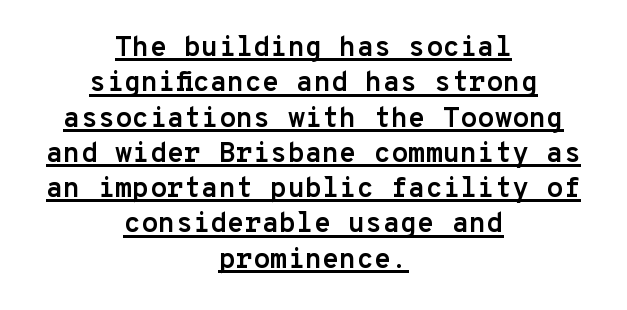
Q: Is the text bold? A: Yes.
Q: Is the text italic (slanted)? A: No, it is upright.
Q: Is the typeface a serif or a sans-serif typeface? A: Sans-serif.
Q: Is the text underlined? A: Yes.
Q: How is the paragraph aligned? A: Centered.
Q: Is the spacing between letters normal or unusually wide? A: Normal.
Q: Is the spacing between lines tight, normal or loose? A: Normal.
Q: Width (condensed, normal, or wide)? A: Normal.
Q: Stroke contrast? A: Low.
Q: x-height? A: Medium.
Q: Monospaced? A: Yes.
